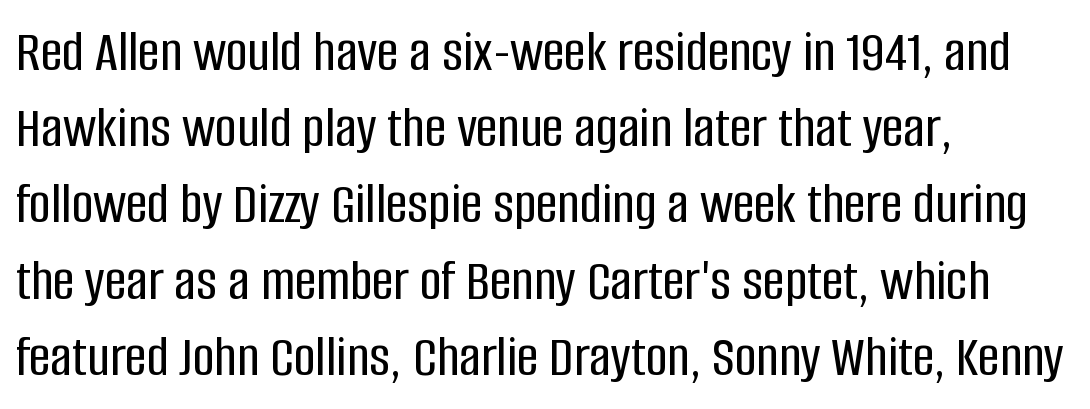
{"serif": "no", "italic": "no", "width": "condensed", "stroke_contrast": "low", "x_height": "large", "monospaced": "no", "underline": "no", "align": "left", "line_spacing": "normal", "line_spacing_ratio": 1.27, "letter_spacing": "normal", "letter_spacing_em": 0.0, "glyph_px": 60}
